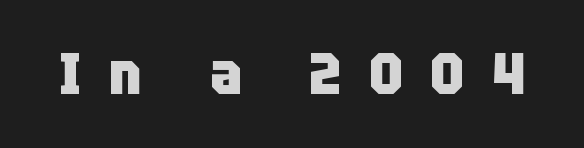
Q: Is the text bold? A: Yes.
Q: Is the text italic (slanted)? A: No, it is upright.
Q: Is the typeface a serif or a sans-serif typeface? A: Sans-serif.
Q: Is the text underlined? A: No.
Q: Is the spacing between letters normal or unusually wide? A: Unusually wide.
Q: Width (condensed, normal, or wide)? A: Condensed.
Q: Stroke contrast? A: Low.
Q: x-height? A: Large.
Q: Monospaced? A: No.
